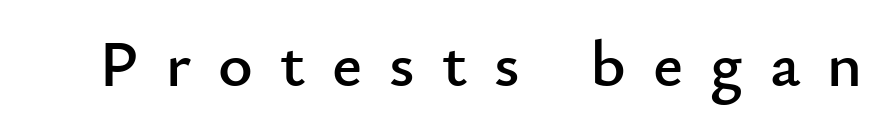
{"serif": "no", "italic": "no", "width": "normal", "stroke_contrast": "low", "x_height": "small", "monospaced": "no", "underline": "no", "letter_spacing": "wide", "letter_spacing_em": 0.41, "glyph_px": 66}
